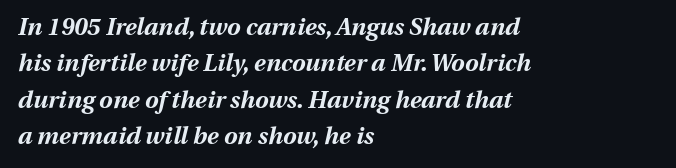
Typographic density is high because the face is bold. A clean baseline with only descenders dipping below it. A normal amount of white space separates one row of letters from the next. Caption: multi-line text, flush left, ragged right. Looking at the ascenders, they clearly lean. These lines keep a tight, regular rhythm from letter to letter.
